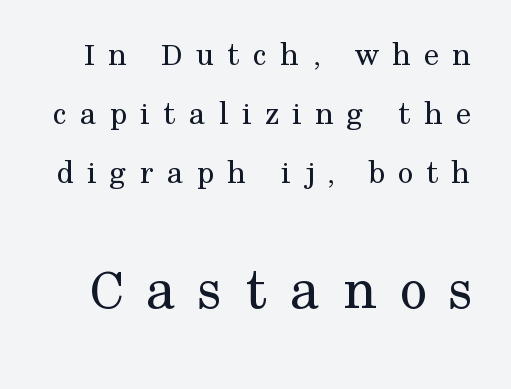
The type family on display is of the serif kind. In terms of posture, this sample is upright. This sample has the flowing, uneven cadence of proportional lettering. The foot of each line stays bare and open. Stem width sits at or under what a default text font uses.
